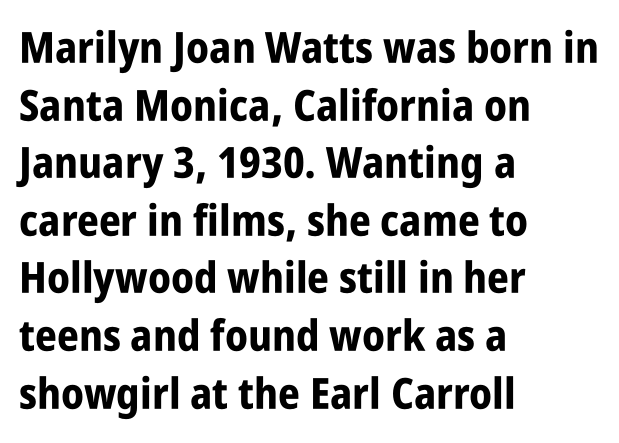
Q: Is the text bold? A: Yes.
Q: Is the text italic (slanted)? A: No, it is upright.
Q: Is the typeface a serif or a sans-serif typeface? A: Sans-serif.
Q: Is the text underlined? A: No.
Q: How is the paragraph aligned? A: Left-aligned.
Q: Is the spacing between letters normal or unusually wide? A: Normal.
Q: Is the spacing between lines tight, normal or loose? A: Normal.
Q: Width (condensed, normal, or wide)? A: Condensed.
Q: Stroke contrast? A: Low.
Q: x-height? A: Large.
Q: Monospaced? A: No.
